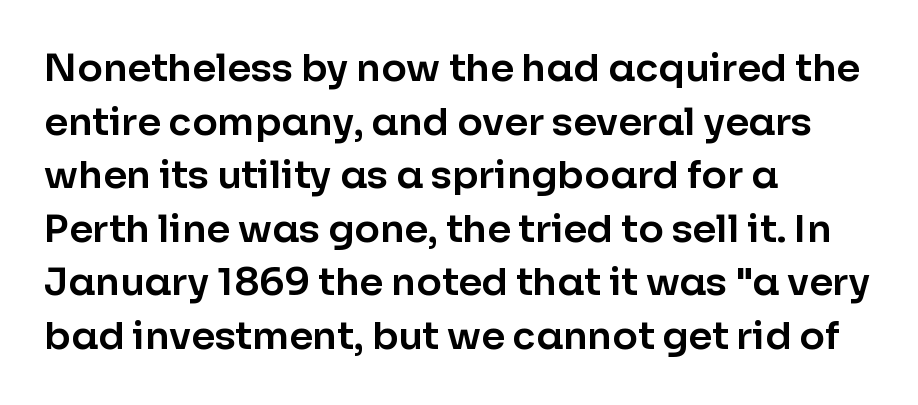
The image shows 38 px sans-serif type, upright; set left-aligned, normal line spacing (1.41x), normal letter spacing, not underlined; low stroke contrast and a medium x-height.
